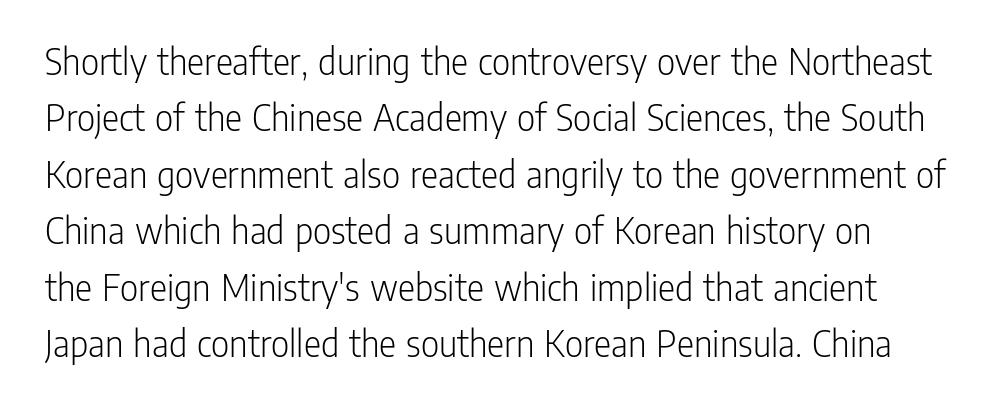
Normally led — the rows are evenly, conventionally spaced. The face used here is proportionally spaced, like ordinary book or web type. Weight: in the light-to-regular range. This sample uses plain, unmodified letter spacing. The lettering stays uniformly vertical, giving the passage a roman look. Classification — sans serif.
